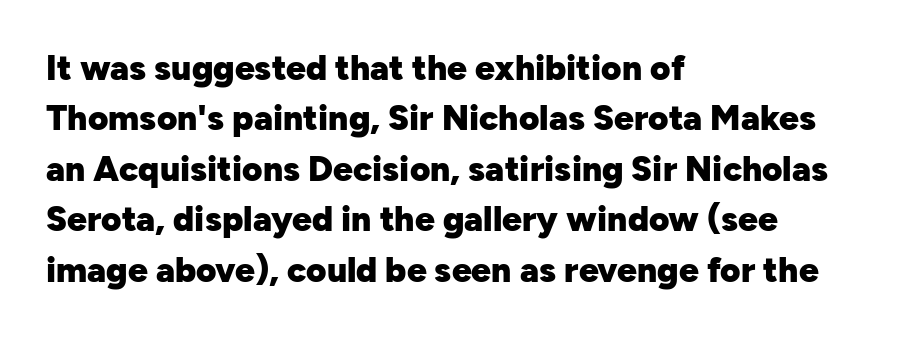
Anything drawn beneath the words? Only blank space. Nope, no serifs anywhere on these letters. This block has exactly the height ordinary leading produces. Each word holds together tightly as a unit, with standard inter-letter gaps. Unlike italic type, these characters show no tilt at all.
